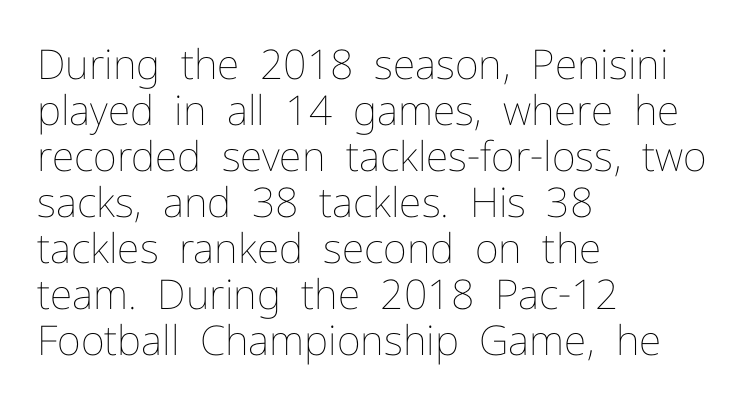
The image shows 41 px thin type, upright; set left-aligned, tight line spacing (1.12x), normal letter spacing, not underlined; low stroke contrast and a medium x-height.
